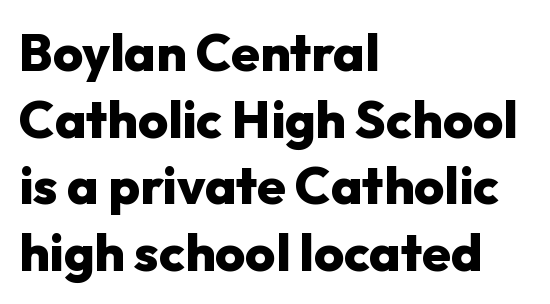
Nobody drew a line under any word here. How are the letters spaced? Ordinarily, with no added tracking. These lines carry a lot of weight — the face is fully bold. A roman cut, with each character standing at attention. Line starts are locked; line ends wander.
